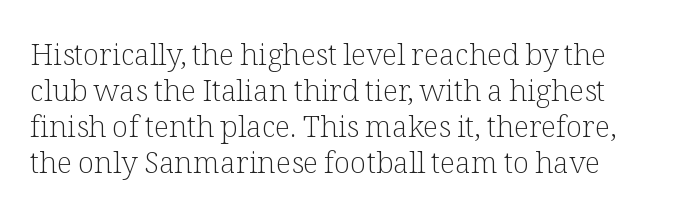
{"serif": "yes", "italic": "no", "bold": "no", "weight": "light", "width": "normal", "stroke_contrast": "low", "x_height": "medium", "monospaced": "no", "underline": "no", "line_spacing_ratio": 1.2, "letter_spacing": "normal", "letter_spacing_em": 0.0, "glyph_px": 30}
